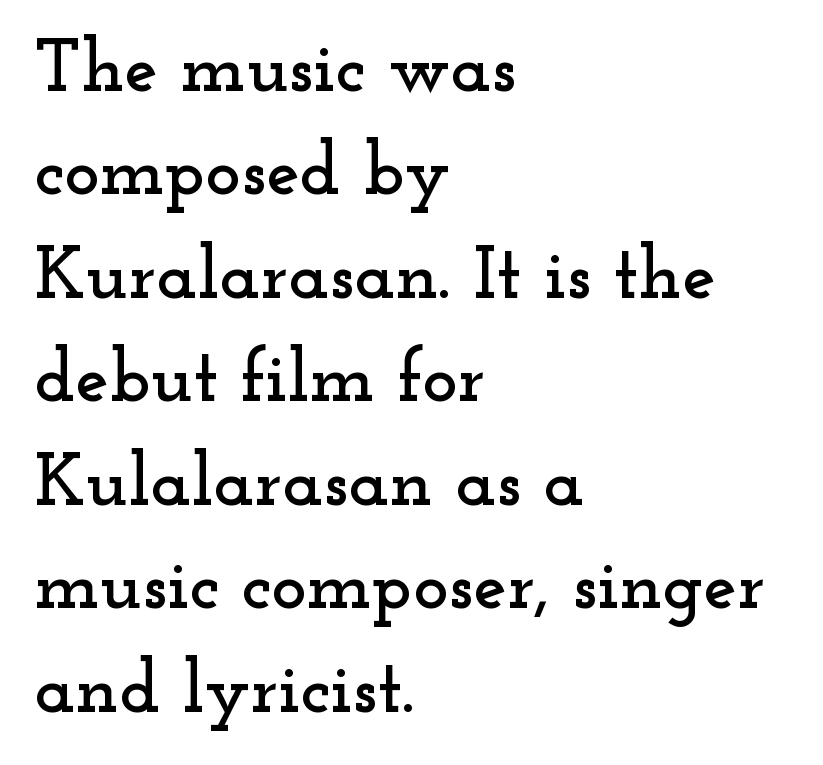
In CSS terms this would be text-align: left. Note: serifs present on the glyphs. These lines sit exactly where default settings would place them. Students, note that the glyphs here touch the page at normal intervals. Quick note: not italic, upright.
